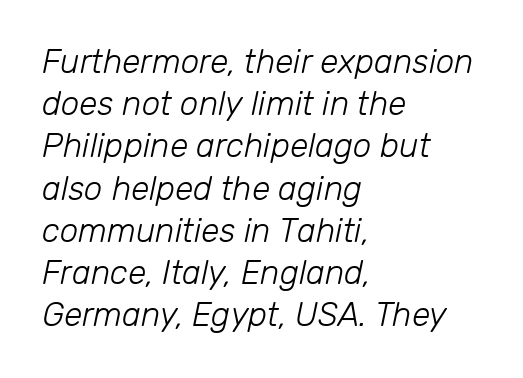
The image shows 33 px light type, italic (leaning right); set left-aligned, normal line spacing (1.28x), normal letter spacing, not underlined; low stroke contrast and a medium x-height.
